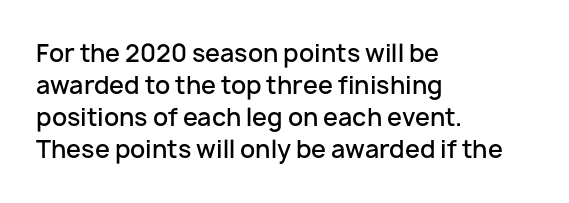
Q: Is the text bold? A: Semi-bold.
Q: Is the text italic (slanted)? A: No, it is upright.
Q: Is the text underlined? A: No.
Q: How is the paragraph aligned? A: Left-aligned.
Q: Is the spacing between letters normal or unusually wide? A: Normal.
Q: Is the spacing between lines tight, normal or loose? A: Normal.
